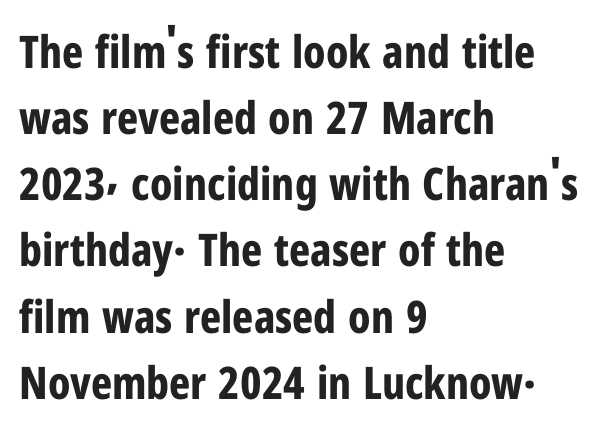
{"serif": "no", "italic": "no", "bold": "yes", "weight": "bold", "width": "condensed", "stroke_contrast": "low", "x_height": "medium", "monospaced": "no", "underline": "no", "align": "left", "line_spacing": "normal", "line_spacing_ratio": 1.47, "letter_spacing": "normal", "letter_spacing_em": 0.0, "glyph_px": 45}
